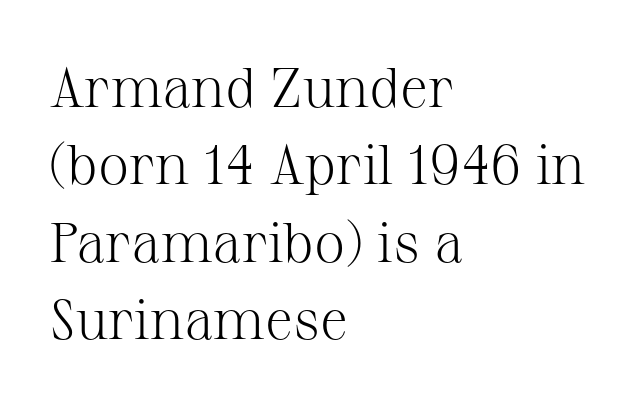
Q: Is the text bold? A: No.
Q: Is the text italic (slanted)? A: No, it is upright.
Q: Is the typeface a serif or a sans-serif typeface? A: Serif.
Q: Is the text underlined? A: No.
Q: How is the paragraph aligned? A: Left-aligned.
Q: Is the spacing between letters normal or unusually wide? A: Normal.
Q: Is the spacing between lines tight, normal or loose? A: Normal.
Q: Width (condensed, normal, or wide)? A: Normal.
Q: Stroke contrast? A: Medium.
Q: x-height? A: Medium.
Q: Monospaced? A: No.
